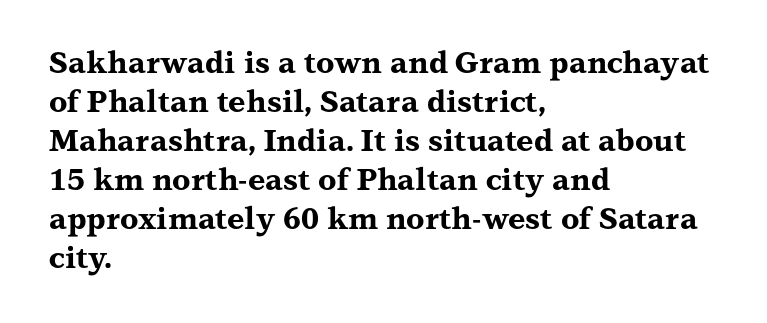
One glance says typical: line gaps are just what's usual. The line texture is even and compact thanks to regular tracking. Posture: straight, roman, zero tilt. Heft: maximum for text — a bold.
